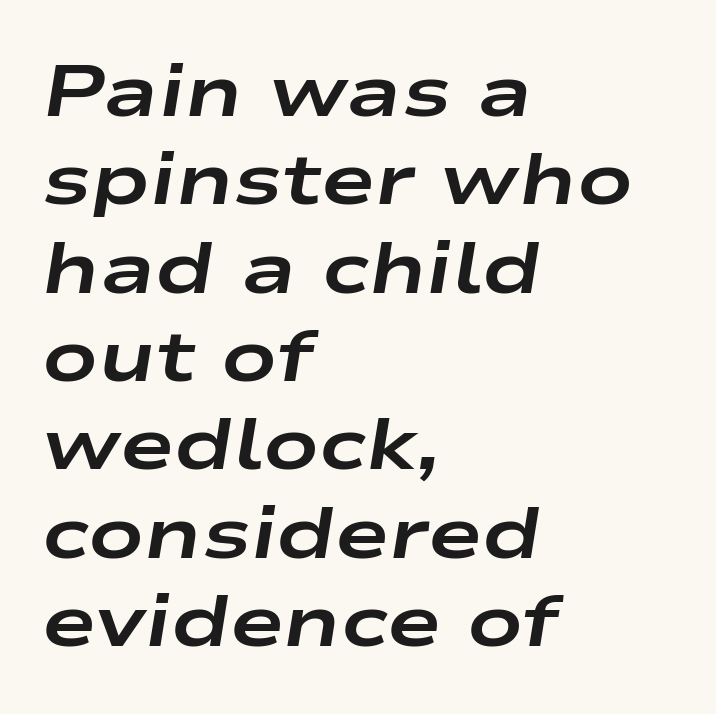
Q: Is the text bold? A: Yes.
Q: Is the text italic (slanted)? A: Yes, it leans right by about 9 degrees.
Q: Is the text underlined? A: No.
Q: How is the paragraph aligned? A: Left-aligned.
Q: Is the spacing between letters normal or unusually wide? A: Normal.
Q: Width (condensed, normal, or wide)? A: Wide.
Q: Stroke contrast? A: Low.
Q: x-height? A: Medium.
Q: Monospaced? A: No.
